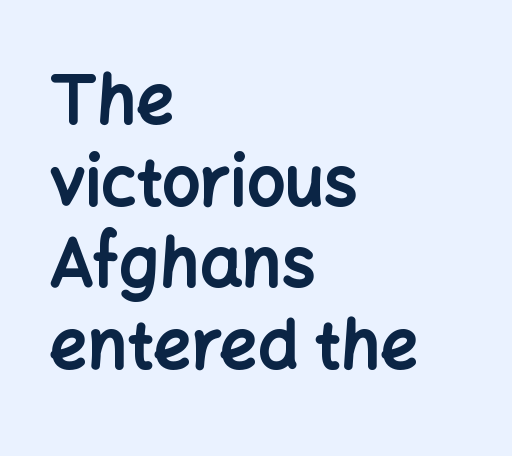
The image shows 67 px bold sans-serif type, upright; set left-aligned, line spacing 1.22x, normal letter spacing, not underlined; low stroke contrast and a medium x-height.
